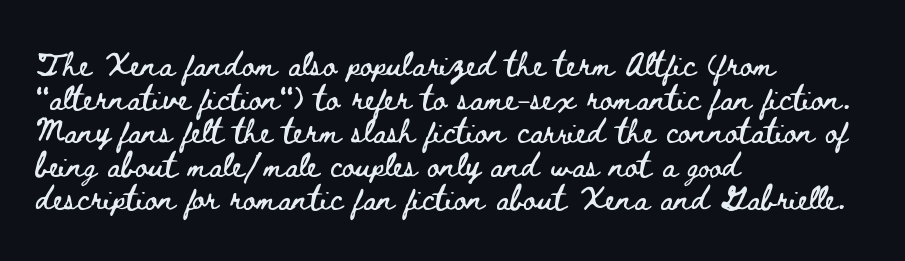
The image shows 24 px text type; set left-aligned, normal line spacing (1.4x), normal letter spacing, not underlined.
